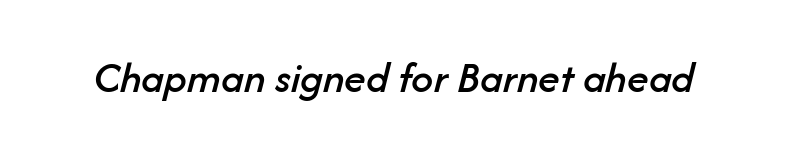
The image shows 44 px text type, italic (leaning right); set normal letter spacing, not underlined; low stroke contrast and a medium x-height.
